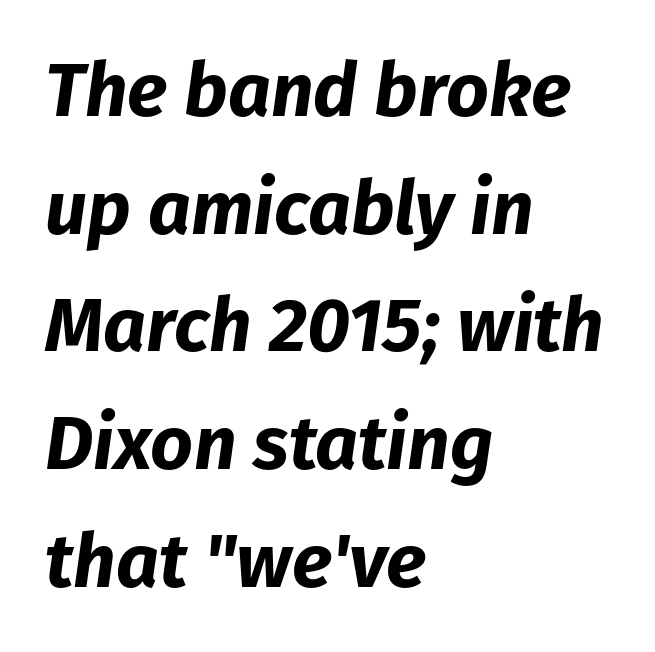
The letters are bold, with thick, heavy strokes. Each line starts at the same left margin while the right side varies. Baseline-to-baseline distance is the conventional proportion of letter height. Slant detected: the letters are inclined.
